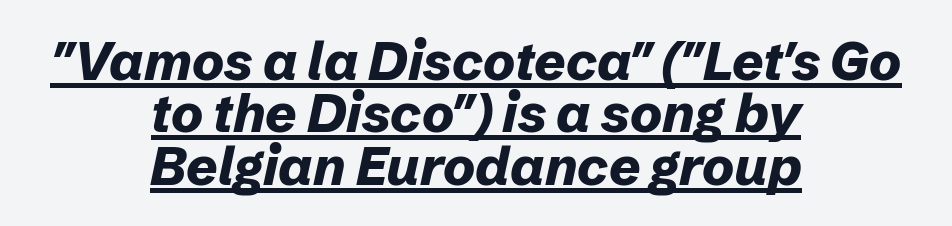
Q: Is the text bold? A: Yes.
Q: Is the text italic (slanted)? A: Yes, it leans right by about 12 degrees.
Q: Is the text underlined? A: Yes.
Q: How is the paragraph aligned? A: Centered.
Q: Is the spacing between letters normal or unusually wide? A: Normal.
Q: Is the spacing between lines tight, normal or loose? A: Tight.
Q: Width (condensed, normal, or wide)? A: Normal.
Q: Stroke contrast? A: Low.
Q: x-height? A: Medium.
Q: Monospaced? A: No.
